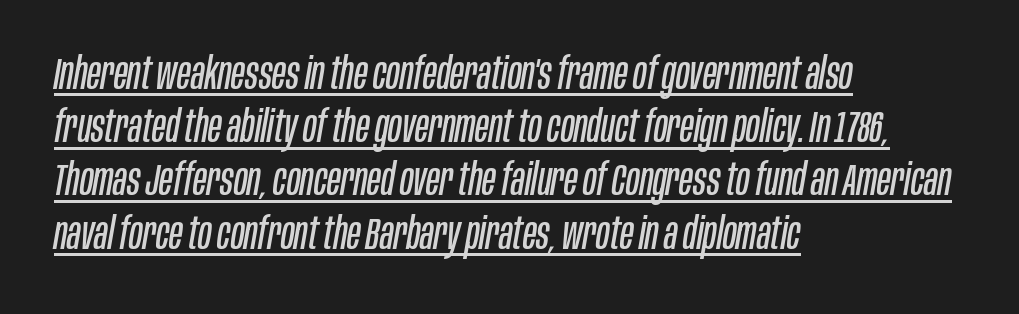
Q: Is the text bold? A: No.
Q: Is the text italic (slanted)? A: Yes, it leans right by about 10 degrees.
Q: Is the text underlined? A: Yes.
Q: How is the paragraph aligned? A: Left-aligned.
Q: Is the spacing between letters normal or unusually wide? A: Normal.
Q: Width (condensed, normal, or wide)? A: Condensed.
Q: Stroke contrast? A: Low.
Q: x-height? A: Large.
Q: Monospaced? A: No.
